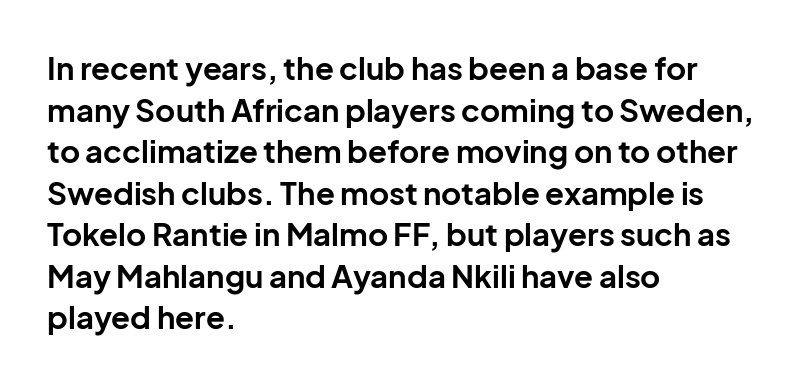
The image shows 31 px bold sans-serif type, upright; set left-aligned, normal line spacing (1.34x), normal letter spacing, not underlined; low stroke contrast and a medium x-height.
